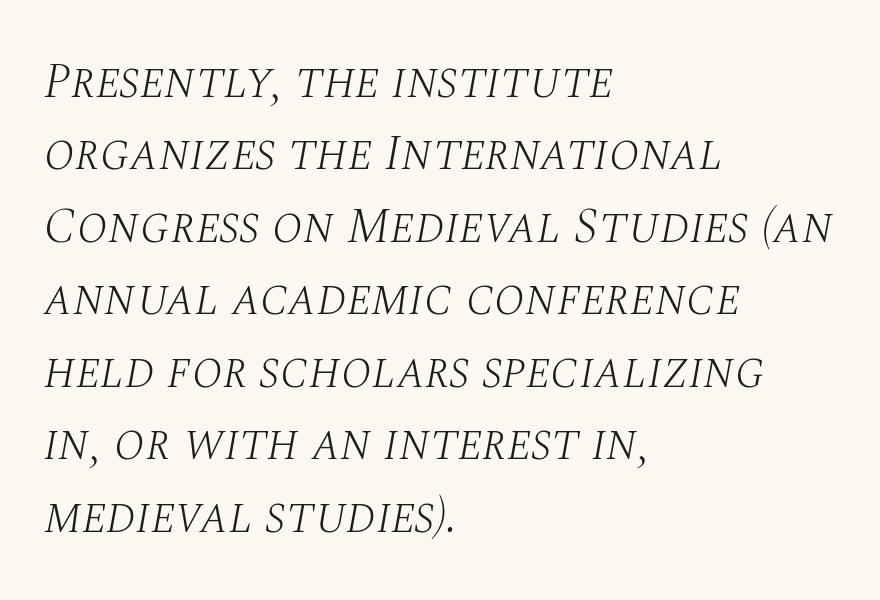
The image shows 50 px light serif type, italic (leaning right); set left-aligned, normal line spacing (1.45x), normal letter spacing, not underlined; medium stroke contrast and a large x-height.
